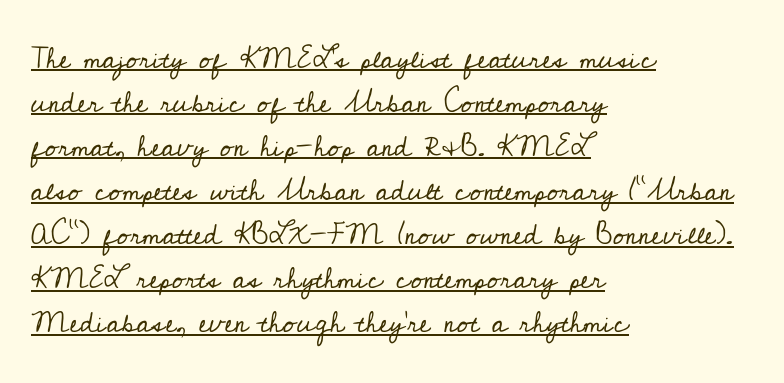
Q: Is the text bold? A: No.
Q: Is the text italic (slanted)? A: Yes.
Q: Is the typeface a serif or a sans-serif typeface? A: Serif.
Q: Is the text underlined? A: Yes.
Q: How is the paragraph aligned? A: Left-aligned.
Q: Is the spacing between letters normal or unusually wide? A: Normal.
Q: Is the spacing between lines tight, normal or loose? A: Normal.
Q: Width (condensed, normal, or wide)? A: Normal.
Q: Stroke contrast? A: Low.
Q: x-height? A: Small.
Q: Monospaced? A: No.
